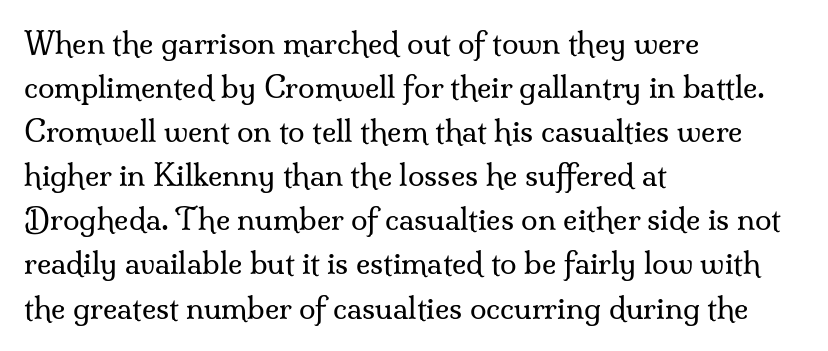
Vertically, the passage feels balanced, rows spaced as you'd expect. The rendering uses natural spacing where letterforms have individual widths. Check where the strokes stop: tiny serifs finish them off. The typeface has the unassuming heft of standard copy or less. The ragged edge is on the right, which tells us the setting is flush left.
